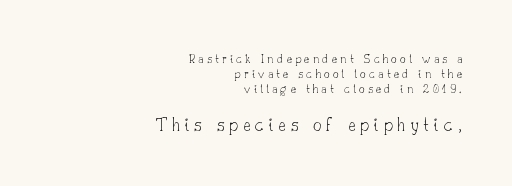
The image shows 21 px text type, upright; set right-aligned, tight line spacing (1.07x), unusually wide letter spacing (+0.23 em), not underlined; the second (bottom) block is 1.5x larger.
